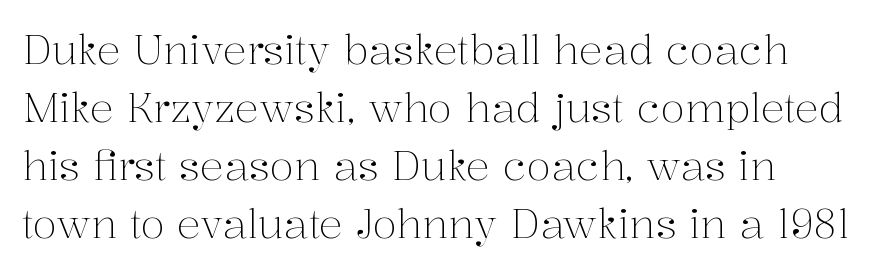
{"serif": "yes", "italic": "no", "bold": "no", "weight": "light", "width": "normal", "stroke_contrast": "medium", "x_height": "medium", "monospaced": "no", "underline": "no", "align": "left", "line_spacing": "normal", "line_spacing_ratio": 1.45, "letter_spacing": "normal", "letter_spacing_em": 0.0, "glyph_px": 40}
